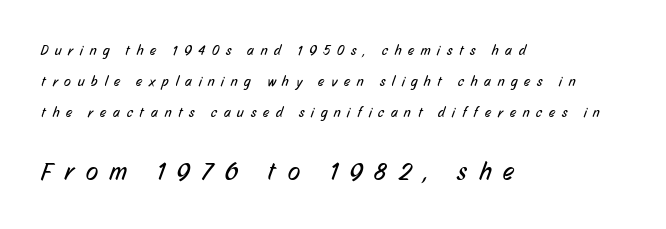
Q: Is the text bold? A: No.
Q: Is the text underlined? A: No.
Q: How is the paragraph aligned? A: Left-aligned.
Q: Is the spacing between letters normal or unusually wide? A: Unusually wide.
Q: Is the spacing between lines tight, normal or loose? A: Loose.
Q: Which block of text is set in a larger size, the first (top) or the second (bottom)? A: The second (bottom) one.
